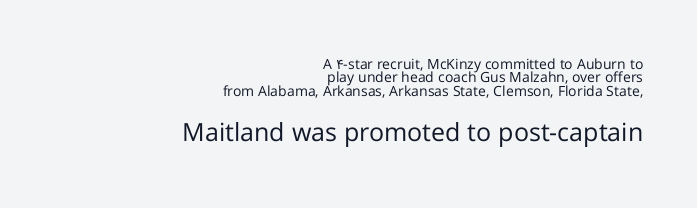
The image shows 25 px text type, upright; set right-aligned, tight line spacing (0.95x), normal letter spacing, not underlined; the second (bottom) block is 1.79x larger.
